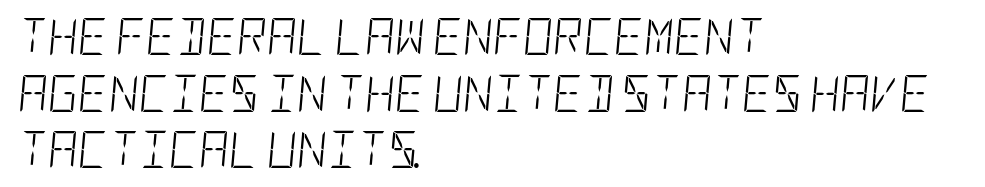
The image shows 37 px light, condensed type, italic (leaning right); set left-aligned, normal line spacing (1.53x), normal letter spacing, not underlined; low stroke contrast and a large x-height.
